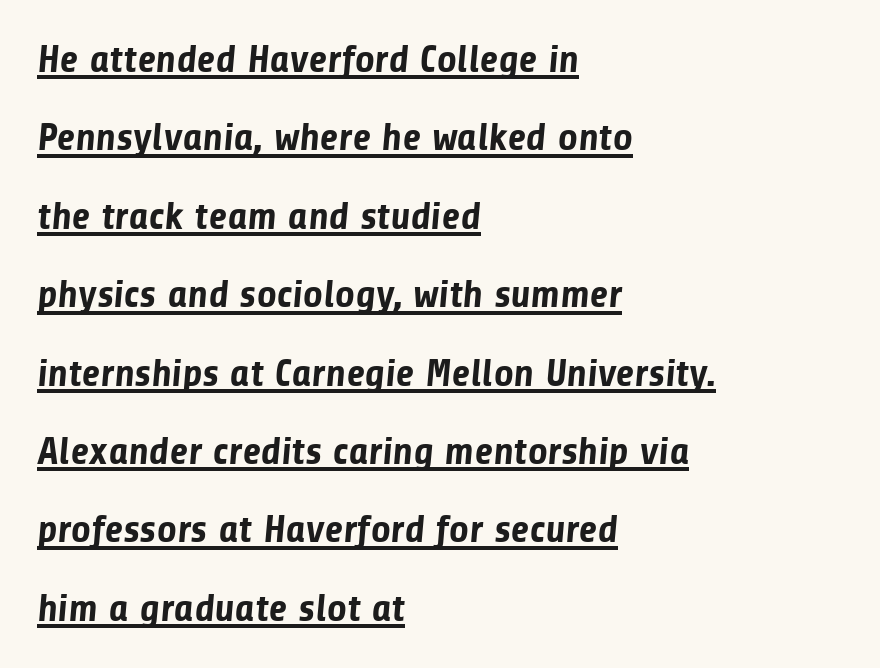
Q: Is the text bold? A: Yes.
Q: Is the typeface a serif or a sans-serif typeface? A: Sans-serif.
Q: Is the text underlined? A: Yes.
Q: How is the paragraph aligned? A: Left-aligned.
Q: Is the spacing between letters normal or unusually wide? A: Normal.
Q: Is the spacing between lines tight, normal or loose? A: Loose.
Q: Width (condensed, normal, or wide)? A: Normal.
Q: Stroke contrast? A: Low.
Q: x-height? A: Medium.
Q: Monospaced? A: No.
